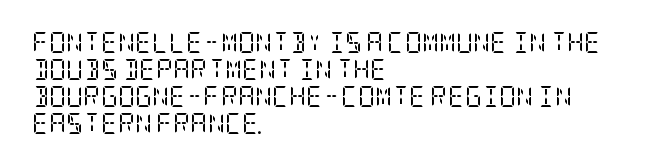
The passage shown is not underscored anywhere. Summary of vertical rhythm: regular, with standard interline spacing. The rag falls on the right side of this text block. Notice how the stems are strictly vertical — no italics here. Vertical stems look standard width or narrower in stroke.
